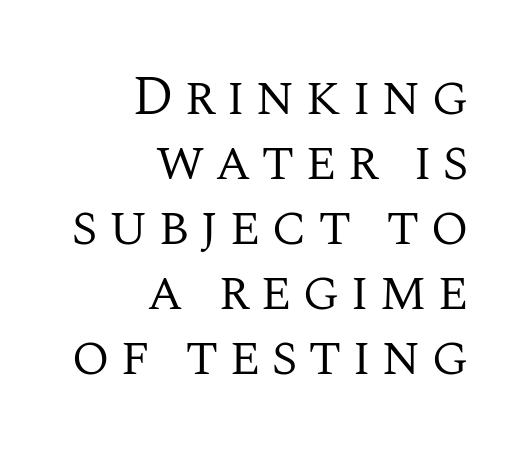
The specimen omits any rule beneath the text block's lines. Alignment: flush right. Examine the stroke ends and you'll spot serifs. Looks like regular typesetting: each glyph gets only the width it needs.
